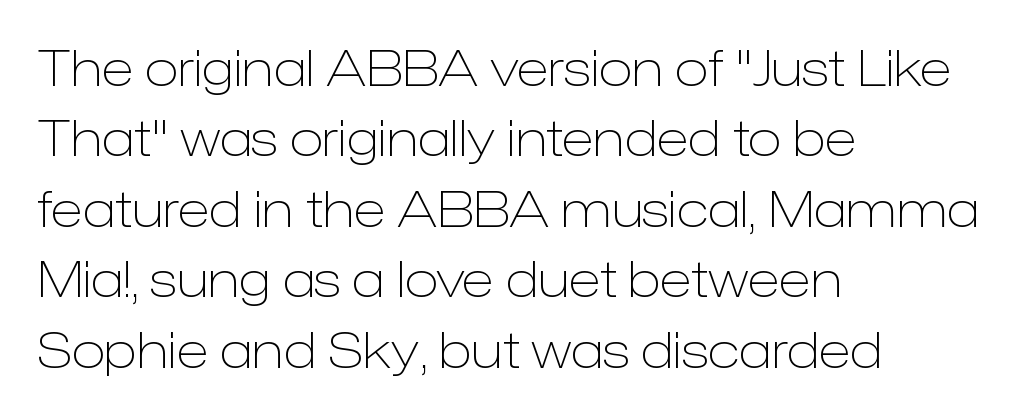
If you measured baseline to baseline, you'd find a middling distance. This sample uses plain, unmodified letter spacing. Is the block centered? No — it sits flush against the left margin. The font family rendered here belongs to the sans-serif group.
